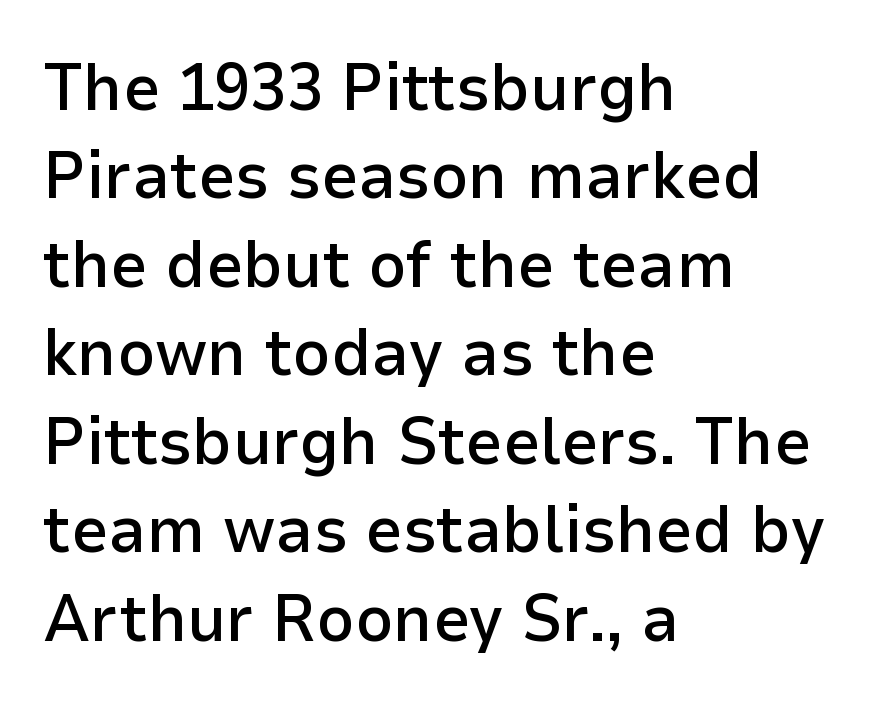
{"serif": "no", "italic": "no", "bold": "semi", "weight": "semibold", "width": "normal", "stroke_contrast": "low", "x_height": "medium", "monospaced": "no", "underline": "no", "align": "left", "line_spacing": "normal", "line_spacing_ratio": 1.34, "letter_spacing": "normal", "letter_spacing_em": 0.0, "glyph_px": 66}
